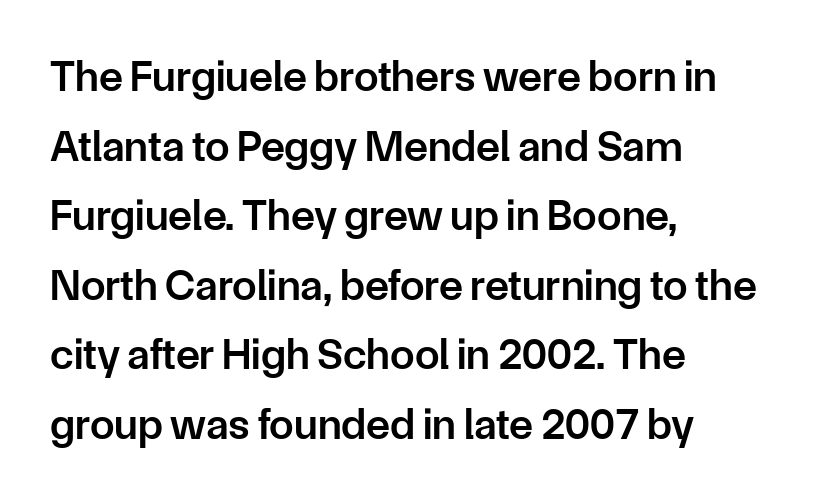
{"serif": "no", "italic": "no", "bold": "semi", "weight": "semibold", "width": "normal", "stroke_contrast": "low", "x_height": "medium", "monospaced": "no", "underline": "no", "align": "left", "line_spacing": "normal", "line_spacing_ratio": 1.58, "letter_spacing": "normal", "letter_spacing_em": 0.0, "glyph_px": 44}
